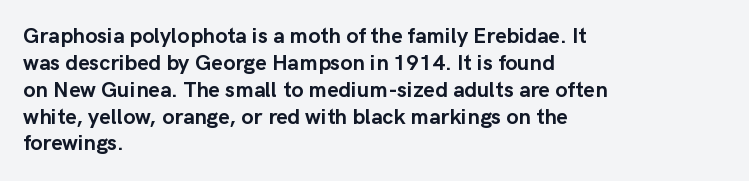
A typesetter would mark this as roman, not italic. What stands out about the letter spacing? Nothing — it is the standard amount. The baseline area is clear. Caption: bold face, heavy strokes.
